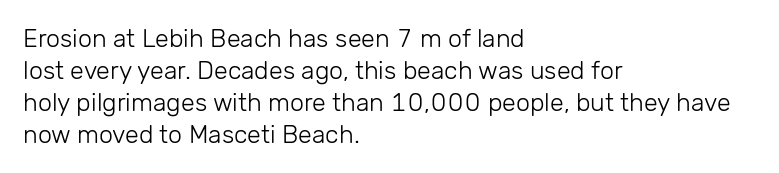
The image shows 25 px text type, upright; set left-aligned, normal line spacing (1.28x), normal letter spacing, not underlined.
